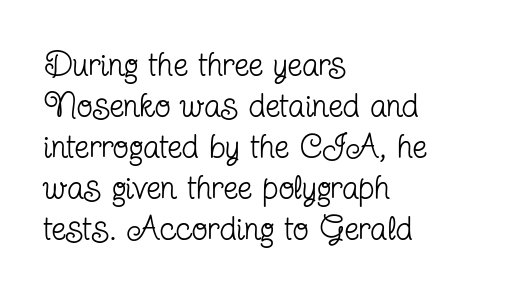
Q: Is the text bold? A: No.
Q: Is the text italic (slanted)? A: No, it is upright.
Q: Is the typeface a serif or a sans-serif typeface? A: Serif.
Q: Is the text underlined? A: No.
Q: How is the paragraph aligned? A: Left-aligned.
Q: Is the spacing between letters normal or unusually wide? A: Normal.
Q: Width (condensed, normal, or wide)? A: Condensed.
Q: Stroke contrast? A: Low.
Q: x-height? A: Medium.
Q: Monospaced? A: No.
